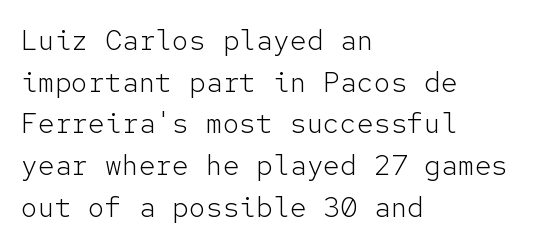
{"serif": "no", "italic": "no", "bold": "no", "weight": "light", "width": "normal", "stroke_contrast": "low", "x_height": "medium", "monospaced": "yes", "underline": "no", "align": "left", "line_spacing": "normal", "line_spacing_ratio": 1.49, "letter_spacing": "normal", "letter_spacing_em": 0.0, "glyph_px": 28}
